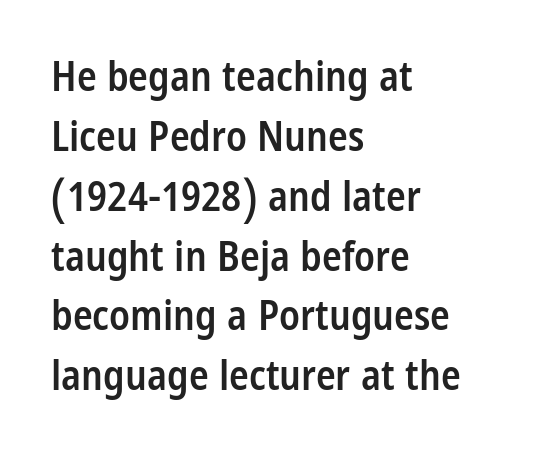
The image shows 41 px semibold, condensed sans-serif type, upright; set left-aligned, normal line spacing (1.46x), normal letter spacing, not underlined; low stroke contrast and a large x-height.
